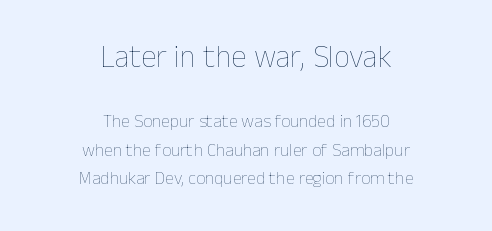
Italic? Not at all — the glyphs are vertical. Between these two stacked blocks, the higher one wins on size. Stem width sits at or under what a default text font uses. Notice how descenders clear the ascenders below comfortably — that's standard leading. The specimen omits any rule beneath the text block's lines.
